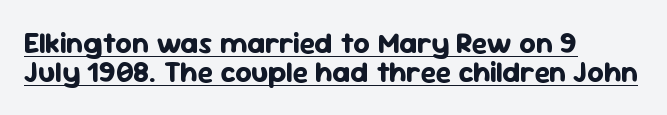
{"serif": "no", "italic": "no", "bold": "yes", "weight": "bold", "width": "normal", "stroke_contrast": "low", "x_height": "medium", "monospaced": "no", "underline": "yes", "align": "left", "line_spacing": "tight", "line_spacing_ratio": 1.0, "letter_spacing": "normal", "letter_spacing_em": 0.0, "glyph_px": 29}
